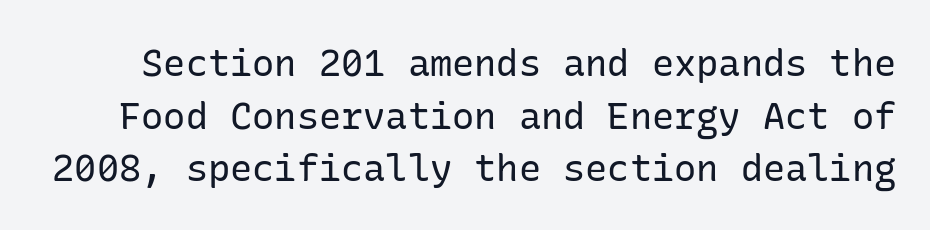
Q: Is the text bold? A: No.
Q: Is the text italic (slanted)? A: No, it is upright.
Q: Is the typeface a serif or a sans-serif typeface? A: Sans-serif.
Q: Is the text underlined? A: No.
Q: Is the spacing between letters normal or unusually wide? A: Normal.
Q: Is the spacing between lines tight, normal or loose? A: Normal.
Q: Width (condensed, normal, or wide)? A: Normal.
Q: Stroke contrast? A: Low.
Q: x-height? A: Medium.
